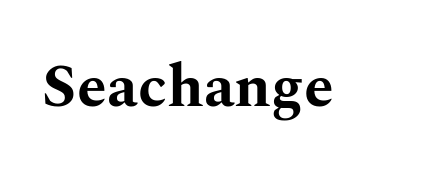
The face used here is proportionally spaced, like ordinary book or web type. In terms of weight, the rendering is a true, heavy bold. A clean baseline with only descenders dipping below it. In terms of letterspacing, this is plain default setting. A typesetter would mark this as roman, not italic.
